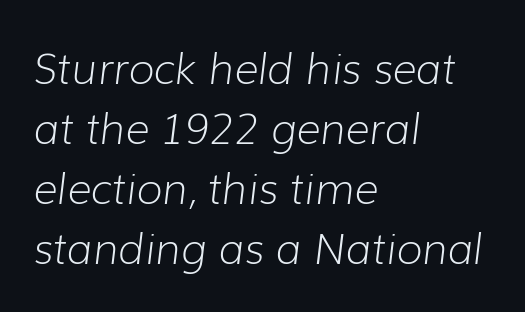
{"italic": "yes", "lean": "right", "slant_degrees": 7, "bold": "no", "weight": "light", "width": "normal", "stroke_contrast": "low", "x_height": "medium", "monospaced": "no", "underline": "no", "align": "left", "line_spacing": "normal", "line_spacing_ratio": 1.43, "letter_spacing": "normal", "letter_spacing_em": 0.0, "glyph_px": 42}
